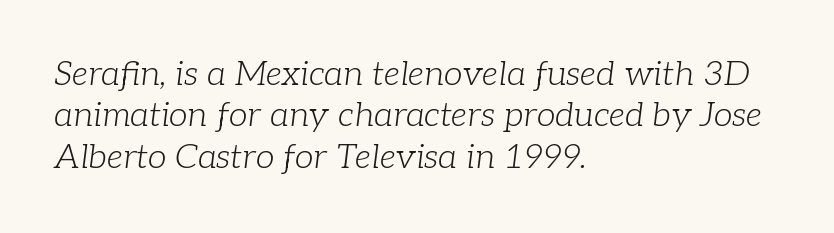
A typesetter would call this proportional, since set widths differ per character. The characters are drawn with everyday or finer stroke widths. Which margin do the lines hug? The left one — the right edge is uneven. Rule under the text: the space is simply empty.
